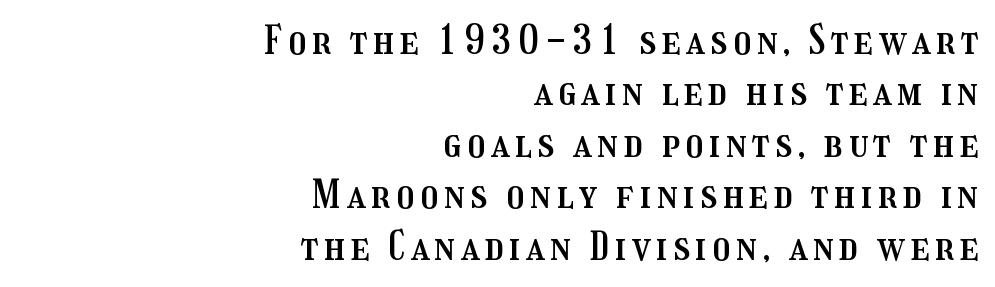
{"italic": "no", "width": "condensed", "stroke_contrast": "medium", "x_height": "medium", "monospaced": "no", "underline": "no", "align": "right", "line_spacing": "normal", "line_spacing_ratio": 1.32, "glyph_px": 39}
